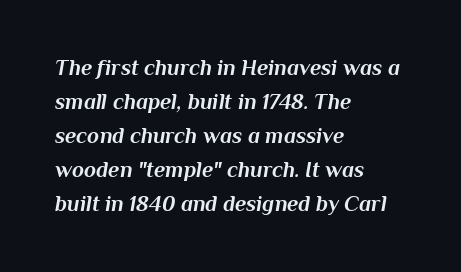
The typography opts for an oblique posture over an upright one. Observe the ordinary spacing: letters are neighbours, not strangers. A student would call this left alignment; a typographer would say flush left, rag right. These lines sit exactly where default settings would place them. The strokes are fattened all the way to bold.
